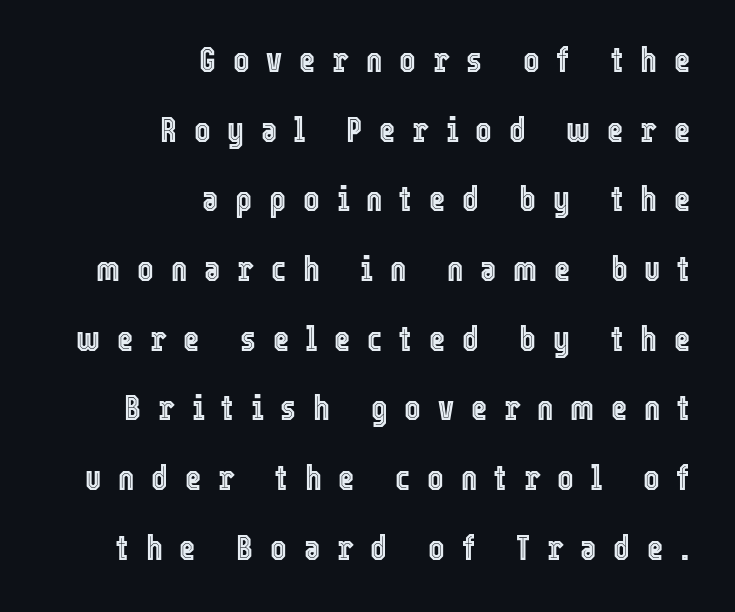
{"italic": "no", "width": "condensed", "x_height": "medium", "monospaced": "no", "underline": "no", "align": "right", "line_spacing": "loose", "line_spacing_ratio": 1.99, "letter_spacing": "wide", "letter_spacing_em": 0.48, "glyph_px": 35}
